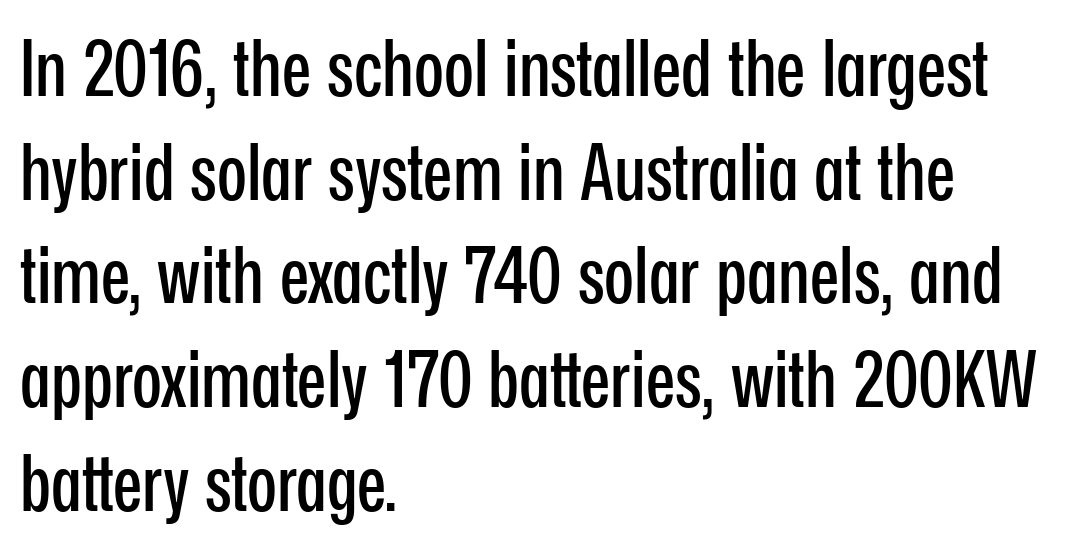
The image shows 78 px condensed sans-serif type, upright; set left-aligned, normal line spacing (1.33x), normal letter spacing, not underlined; low stroke contrast and a medium x-height.
